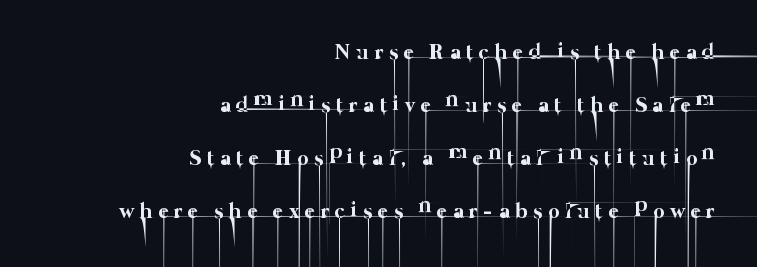
{"bold": "no", "underline": "no", "align": "right", "line_spacing": "loose", "line_spacing_ratio": 2.41, "letter_spacing": "wide", "letter_spacing_em": 0.26, "glyph_px": 22}
